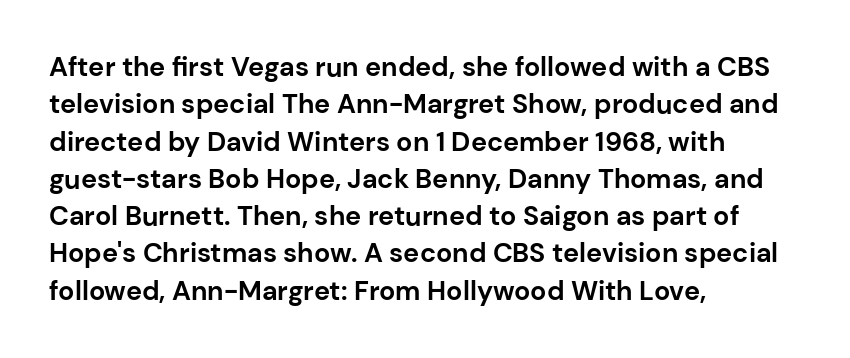
The image shows 27 px bold type, upright; set left-aligned, normal line spacing (1.38x), normal letter spacing, not underlined.
